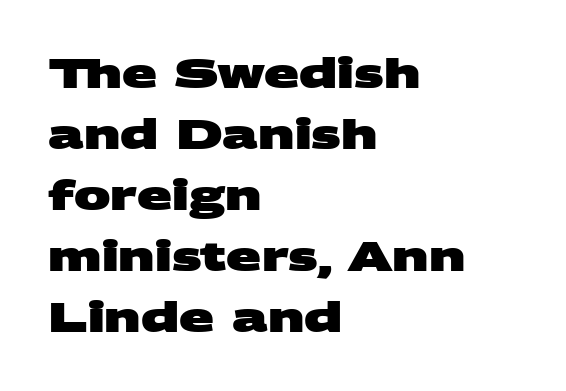
The image shows 41 px heavy, wide sans-serif type; set left-aligned, normal line spacing (1.49x), normal letter spacing, not underlined; medium stroke contrast and a large x-height.
